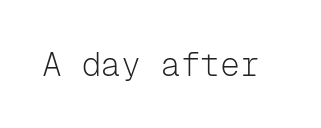
The image shows 33 px light sans-serif type, upright, monospaced; set normal letter spacing, not underlined; low stroke contrast and a medium x-height.
